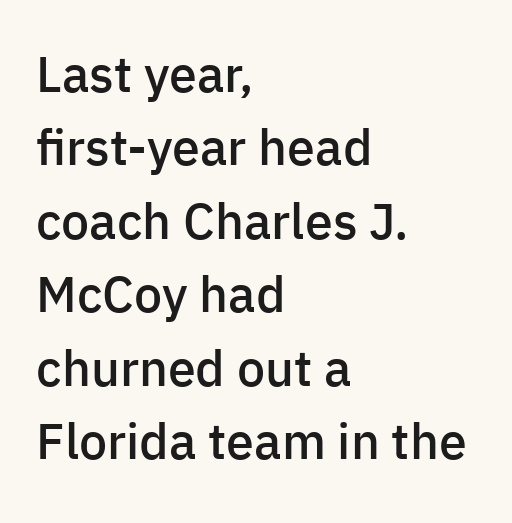
{"serif": "no", "italic": "no", "bold": "semi", "weight": "semibold", "width": "normal", "stroke_contrast": "low", "x_height": "medium", "monospaced": "no", "underline": "no", "align": "left", "line_spacing": "normal", "line_spacing_ratio": 1.47, "letter_spacing": "normal", "letter_spacing_em": 0.0, "glyph_px": 50}
